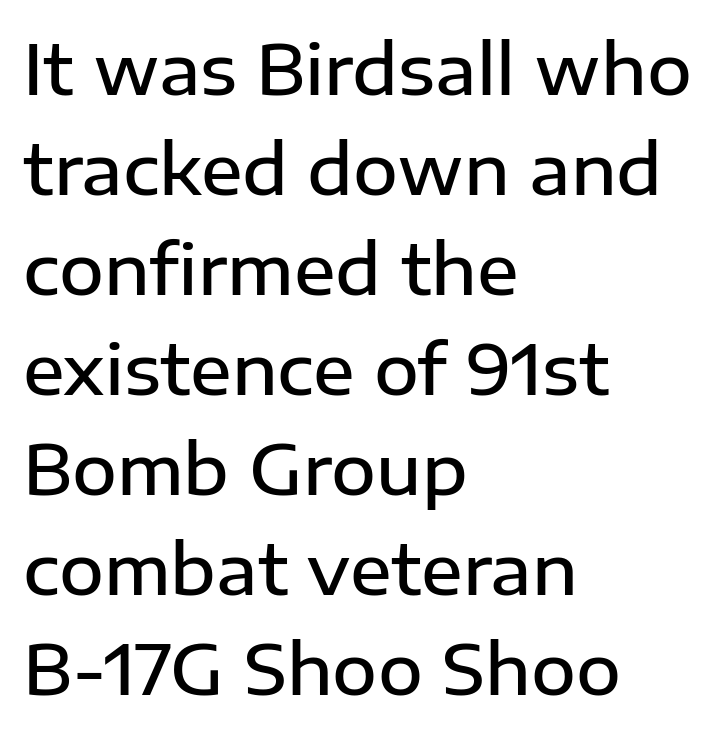
{"serif": "no", "italic": "no", "bold": "semi", "weight": "semibold", "width": "normal", "stroke_contrast": "low", "x_height": "medium", "monospaced": "no", "underline": "no", "align": "left", "line_spacing": "normal", "line_spacing_ratio": 1.45, "letter_spacing": "normal", "letter_spacing_em": 0.0, "glyph_px": 69}
